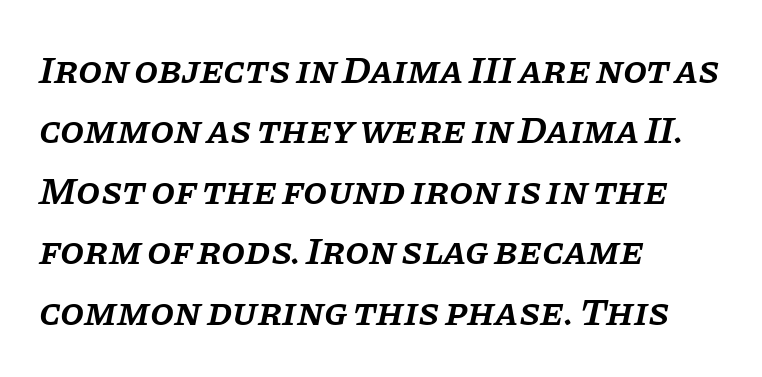
Q: Is the text bold? A: Semi-bold.
Q: Is the text italic (slanted)? A: Yes, it leans right by about 11 degrees.
Q: Is the typeface a serif or a sans-serif typeface? A: Serif.
Q: Is the text underlined? A: No.
Q: How is the paragraph aligned? A: Left-aligned.
Q: Is the spacing between letters normal or unusually wide? A: Normal.
Q: Is the spacing between lines tight, normal or loose? A: Normal.
Q: Width (condensed, normal, or wide)? A: Normal.
Q: Stroke contrast? A: Low.
Q: x-height? A: Large.
Q: Monospaced? A: No.
